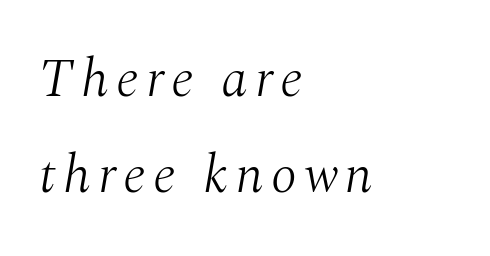
{"serif": "yes", "italic": "yes", "lean": "right", "slant_degrees": 10, "bold": "no", "weight": "light", "width": "normal", "stroke_contrast": "medium", "x_height": "medium", "monospaced": "no", "underline": "no", "align": "left", "line_spacing_ratio": 1.81, "glyph_px": 53}
